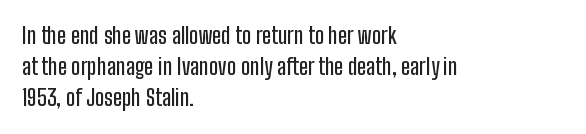
Nope, not italic — everything's standing straight. You could call the tracking neutral — neither tight nor loose. Descenders hang freely into open space. Vertical spacing — default. The compositor pushed each line to the left boundary.
